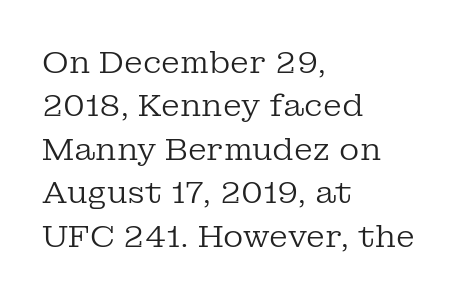
Q: Is the text bold? A: No.
Q: Is the text italic (slanted)? A: No, it is upright.
Q: Is the typeface a serif or a sans-serif typeface? A: Serif.
Q: Is the text underlined? A: No.
Q: How is the paragraph aligned? A: Left-aligned.
Q: Is the spacing between letters normal or unusually wide? A: Normal.
Q: Is the spacing between lines tight, normal or loose? A: Normal.
Q: Width (condensed, normal, or wide)? A: Normal.
Q: Stroke contrast? A: Low.
Q: x-height? A: Medium.
Q: Monospaced? A: No.
